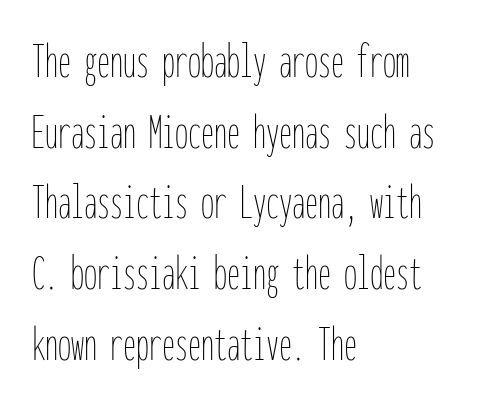
Q: Is the text bold? A: No.
Q: Is the text italic (slanted)? A: No, it is upright.
Q: Is the text underlined? A: No.
Q: How is the paragraph aligned? A: Left-aligned.
Q: Is the spacing between letters normal or unusually wide? A: Normal.
Q: Is the spacing between lines tight, normal or loose? A: Normal.
Q: Width (condensed, normal, or wide)? A: Condensed.
Q: Stroke contrast? A: Low.
Q: x-height? A: Medium.
Q: Monospaced? A: Yes.
